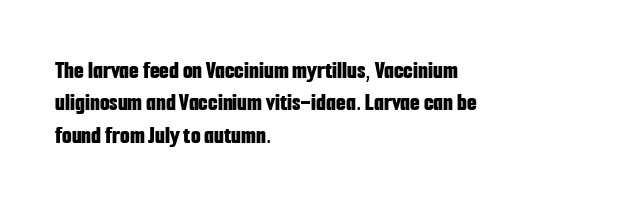
Q: Is the text bold? A: Yes.
Q: Is the text italic (slanted)? A: No, it is upright.
Q: Is the text underlined? A: No.
Q: How is the paragraph aligned? A: Left-aligned.
Q: Is the spacing between letters normal or unusually wide? A: Normal.
Q: Is the spacing between lines tight, normal or loose? A: Normal.
